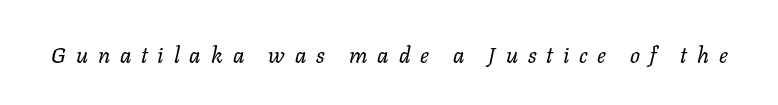
Unmarked baselines from the first word to the last. Observe the wide spacing: letters keep a clear distance from each other. When letters slant like this, we call the style italic. Stroke mass is kept to a normal reading level or below.
